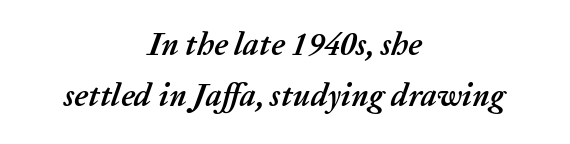
The rendering uses natural spacing where letterforms have individual widths. In terms of weight, the rendering is a true, heavy bold. Typeset on center — no edge is straight. Designer's note — italics engaged. One glance says typical: line gaps are just what's usual. Just letters on the line, the space beneath them empty.
